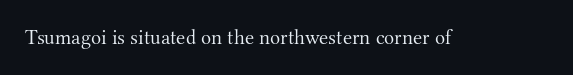
The passage shown is not underscored anywhere. The font's upright variant was chosen for this text. Stems here are at most as thick as an everyday book face. Observe the ordinary spacing: letters are neighbours, not strangers.
